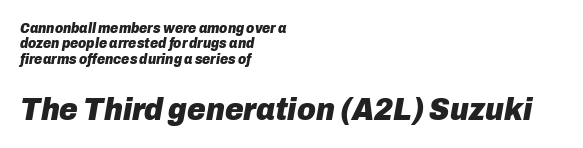
The image shows 32 px heavy type, italic (leaning right); set left-aligned, tight line spacing (1.09x), normal letter spacing, not underlined; the second (bottom) block is 2.29x larger; low stroke contrast and a medium x-height.
